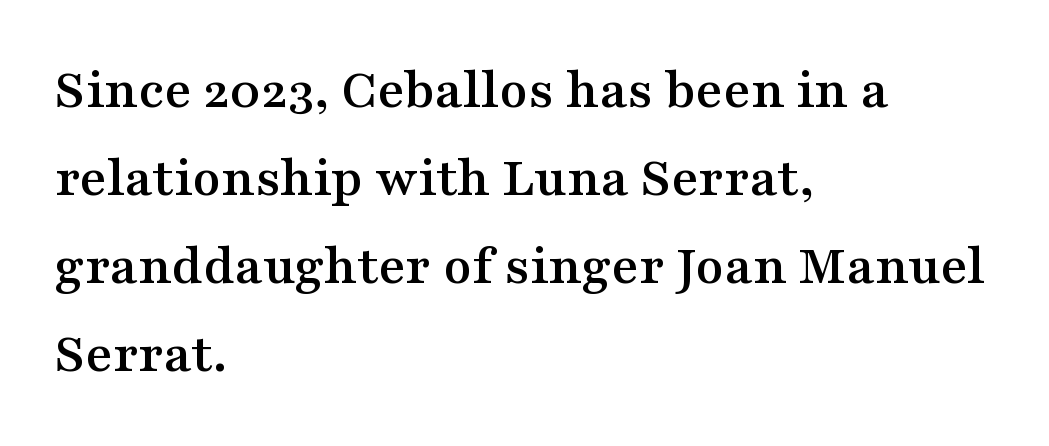
Q: Is the text italic (slanted)? A: No, it is upright.
Q: Is the typeface a serif or a sans-serif typeface? A: Serif.
Q: Is the text underlined? A: No.
Q: How is the paragraph aligned? A: Left-aligned.
Q: Is the spacing between letters normal or unusually wide? A: Normal.
Q: Is the spacing between lines tight, normal or loose? A: Normal.
Q: Width (condensed, normal, or wide)? A: Wide.
Q: Stroke contrast? A: Medium.
Q: x-height? A: Medium.
Q: Monospaced? A: No.
